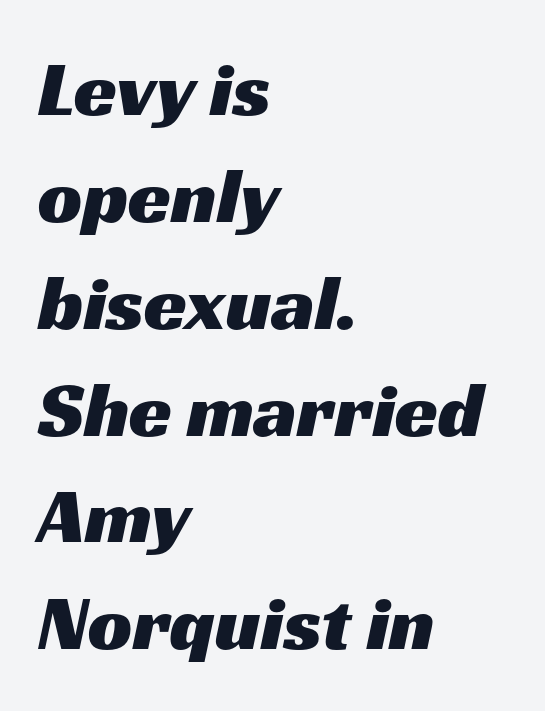
Q: Is the typeface a serif or a sans-serif typeface? A: Sans-serif.
Q: Is the text underlined? A: No.
Q: How is the paragraph aligned? A: Left-aligned.
Q: Is the spacing between letters normal or unusually wide? A: Normal.
Q: Is the spacing between lines tight, normal or loose? A: Normal.
Q: Width (condensed, normal, or wide)? A: Wide.
Q: Stroke contrast? A: Medium.
Q: x-height? A: Medium.
Q: Monospaced? A: No.
